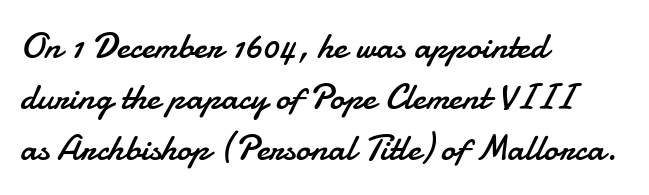
The image shows 37 px regular-weight sans-serif type; set left-aligned, normal line spacing (1.38x), normal letter spacing, not underlined; low stroke contrast and a small x-height.
